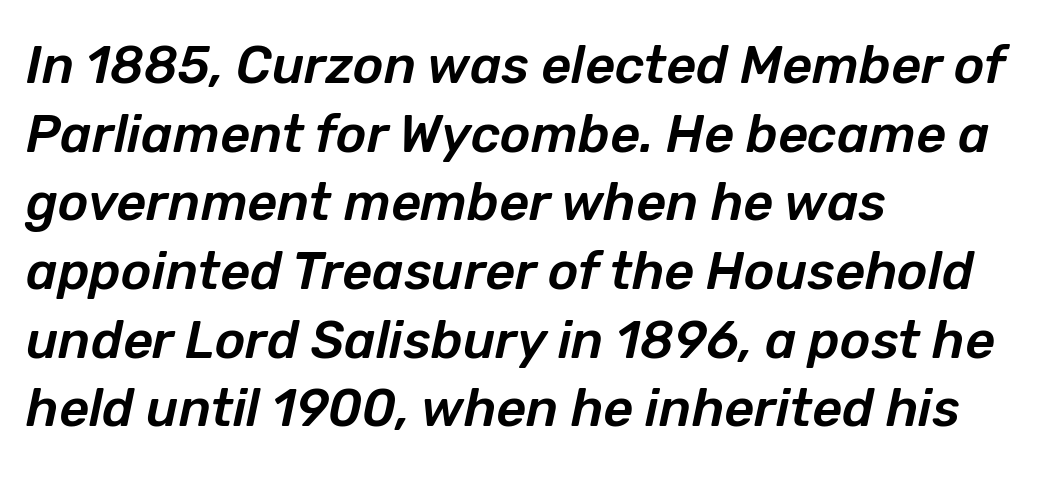
{"italic": "yes", "lean": "right", "slant_degrees": 12, "width": "normal", "stroke_contrast": "low", "x_height": "medium", "monospaced": "no", "underline": "no", "align": "left", "line_spacing": "normal", "line_spacing_ratio": 1.32, "letter_spacing": "normal", "letter_spacing_em": 0.0, "glyph_px": 52}
